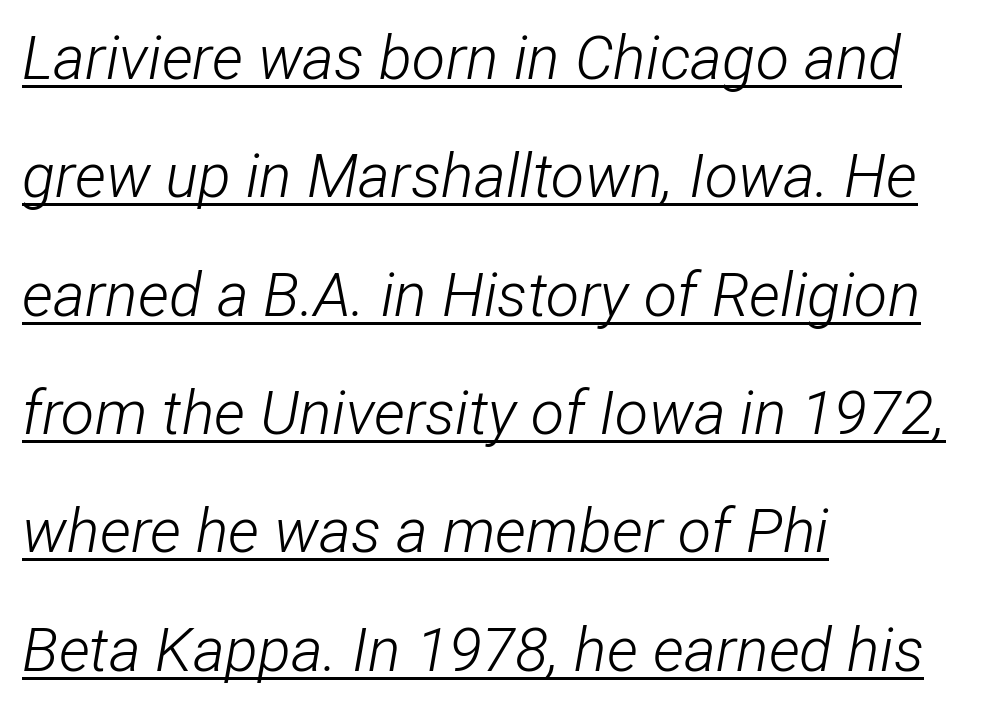
Q: Is the text bold? A: No.
Q: Is the text italic (slanted)? A: Yes, it leans right by about 12 degrees.
Q: Is the text underlined? A: Yes.
Q: How is the paragraph aligned? A: Left-aligned.
Q: Is the spacing between letters normal or unusually wide? A: Normal.
Q: Is the spacing between lines tight, normal or loose? A: Loose.
Q: Width (condensed, normal, or wide)? A: Condensed.
Q: Stroke contrast? A: Low.
Q: x-height? A: Medium.
Q: Monospaced? A: No.
